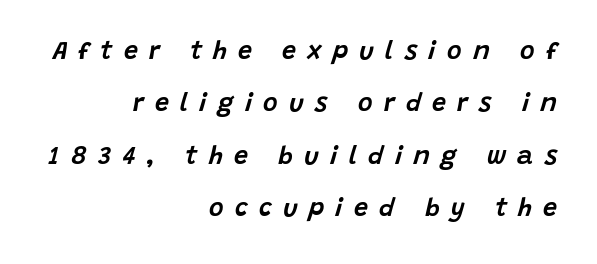
The type is letterspaced generously, with wide tracking. There's an unmistakable incline to the writing here. Reading down the column, the eye jumps a long way to each next line. A clean baseline with only descenders dipping below it.
